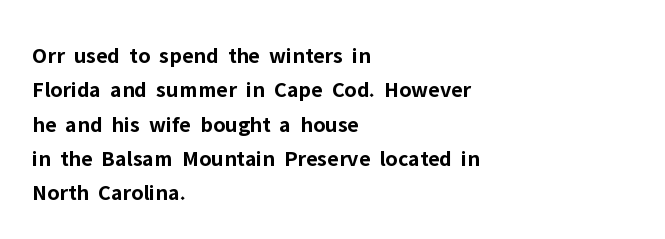
Q: Is the text bold? A: Yes.
Q: Is the text italic (slanted)? A: No, it is upright.
Q: Is the text underlined? A: No.
Q: How is the paragraph aligned? A: Left-aligned.
Q: Is the spacing between letters normal or unusually wide? A: Normal.
Q: Is the spacing between lines tight, normal or loose? A: Normal.
